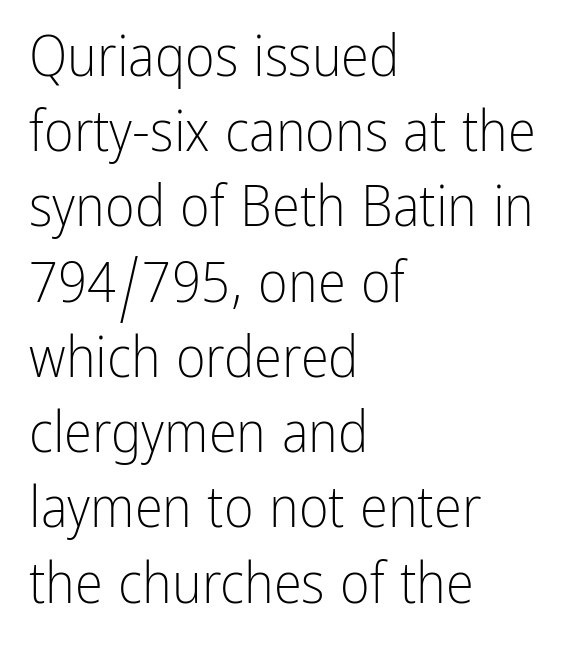
{"serif": "no", "italic": "no", "bold": "no", "weight": "light", "width": "condensed", "stroke_contrast": "low", "x_height": "medium", "monospaced": "no", "underline": "no", "align": "left", "line_spacing": "normal", "line_spacing_ratio": 1.32, "letter_spacing": "normal", "letter_spacing_em": 0.0, "glyph_px": 57}
